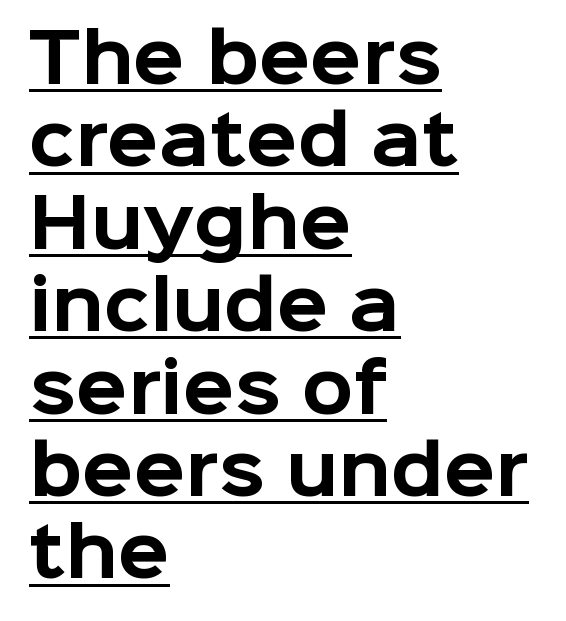
{"serif": "no", "italic": "no", "bold": "yes", "weight": "bold", "width": "normal", "stroke_contrast": "low", "x_height": "medium", "monospaced": "no", "underline": "yes", "align": "left", "line_spacing_ratio": 1.23, "letter_spacing": "normal", "letter_spacing_em": 0.0, "glyph_px": 67}
